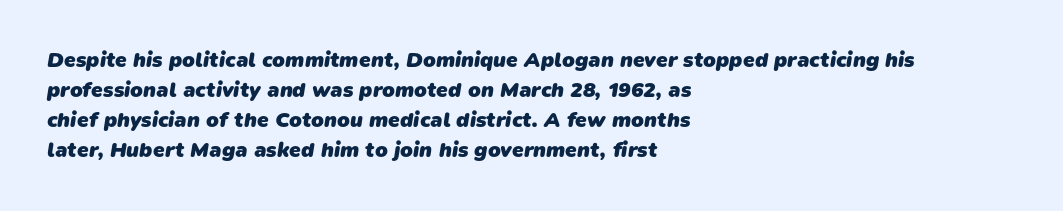
Vertical spacing — default. Strokes here are thick enough to call this a true bold. A typesetter would call this zero additional tracking. The glyphs are unaccompanied by any horizontal stroke below them.
